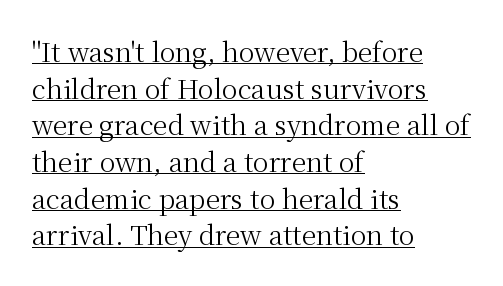
{"italic": "no", "bold": "no", "underline": "yes", "align": "left", "line_spacing": "normal", "line_spacing_ratio": 1.41, "letter_spacing": "normal", "letter_spacing_em": 0.0, "glyph_px": 26}
